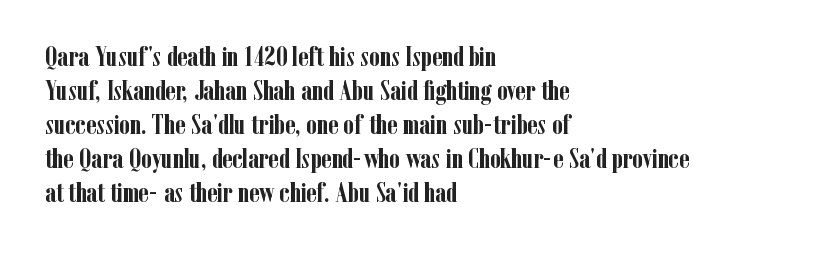
Does the weight exceed regular? Yes, all the way to bold. Short note: letters normally spaced. The space beneath each line is pristine and unruled. The typesetter chose a ragged-right arrangement here. Posture: vertical. The passage shown stacks its lines at a standard gap.
